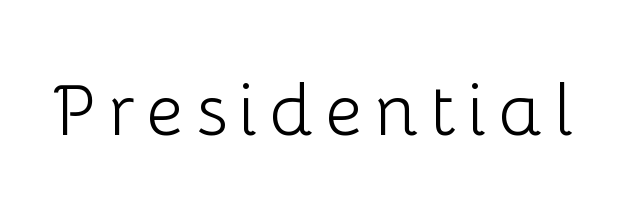
The image shows 73 px light sans-serif type, upright; set not underlined; low stroke contrast and a medium x-height.
